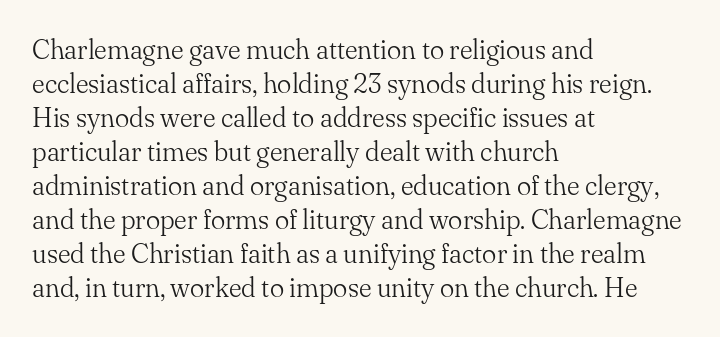
Q: Is the text bold? A: No.
Q: Is the text italic (slanted)? A: No, it is upright.
Q: Is the text underlined? A: No.
Q: How is the paragraph aligned? A: Left-aligned.
Q: Is the spacing between letters normal or unusually wide? A: Normal.
Q: Is the spacing between lines tight, normal or loose? A: Normal.
